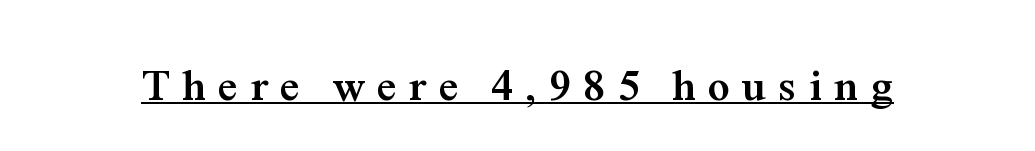
Q: Is the text bold? A: Yes.
Q: Is the text italic (slanted)? A: No, it is upright.
Q: Is the typeface a serif or a sans-serif typeface? A: Serif.
Q: Is the text underlined? A: Yes.
Q: Is the spacing between letters normal or unusually wide? A: Unusually wide.
Q: Width (condensed, normal, or wide)? A: Normal.
Q: Stroke contrast? A: Medium.
Q: x-height? A: Medium.
Q: Monospaced? A: No.
